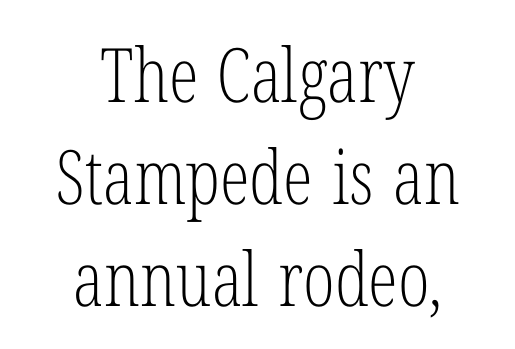
The leading is moderate, giving the passage an even texture. Proportional: the letters do not fall into vertical columns. Is this a sans? No — the strokes have serifs. A bare baseline throughout the passage.
